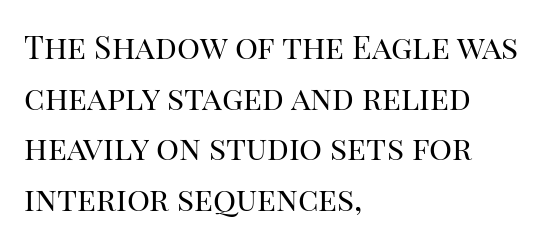
The image shows 32 px regular-weight serif type, upright; set left-aligned, normal line spacing (1.58x), normal letter spacing, not underlined; high stroke contrast and a large x-height.
